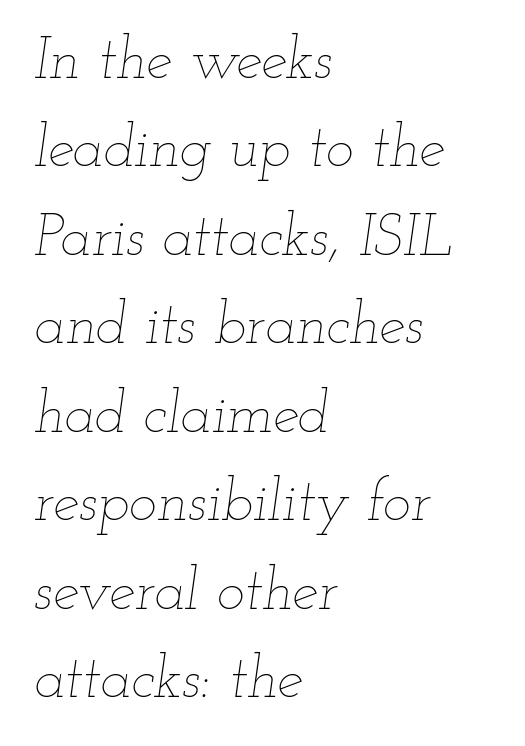
You could not count columns in this text — the font is proportionally spaced. Typeset ragged right — the left edge is the straight one. Each stroke keeps to a modest, everyday thickness or less. Words float on clear page, feet unadorned. Notice how the stems are inclined rather than vertical — that's the hallmark of italics. Nothing unusual about the tracking: characters are spaced as the font intends.
